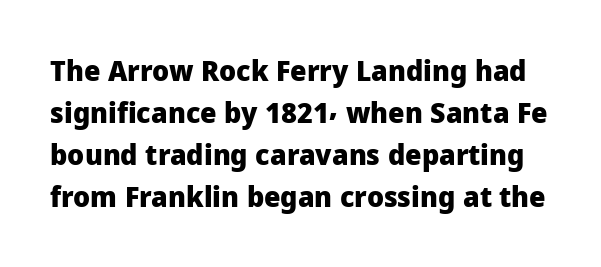
Q: Is the text bold? A: Yes.
Q: Is the text italic (slanted)? A: No, it is upright.
Q: Is the typeface a serif or a sans-serif typeface? A: Sans-serif.
Q: Is the text underlined? A: No.
Q: Is the spacing between letters normal or unusually wide? A: Normal.
Q: Is the spacing between lines tight, normal or loose? A: Normal.
Q: Width (condensed, normal, or wide)? A: Normal.
Q: Stroke contrast? A: Low.
Q: x-height? A: Medium.
Q: Monospaced? A: No.
